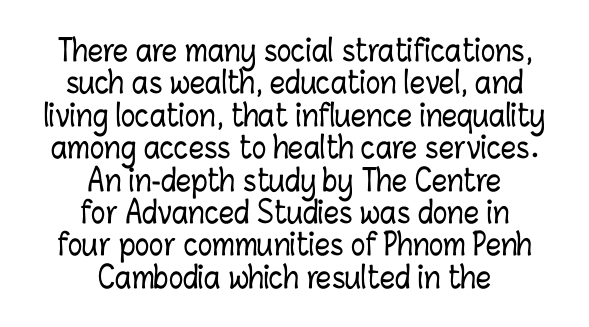
Q: Is the text italic (slanted)? A: No, it is upright.
Q: Is the text underlined? A: No.
Q: How is the paragraph aligned? A: Centered.
Q: Is the spacing between letters normal or unusually wide? A: Normal.
Q: Is the spacing between lines tight, normal or loose? A: Tight.
Q: Width (condensed, normal, or wide)? A: Condensed.
Q: Stroke contrast? A: Low.
Q: x-height? A: Medium.
Q: Monospaced? A: No.
